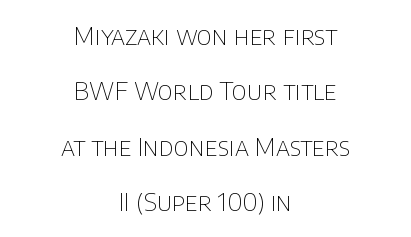
{"italic": "no", "bold": "no", "underline": "no", "align": "center", "line_spacing": "loose", "line_spacing_ratio": 2.22, "letter_spacing": "normal", "letter_spacing_em": 0.0, "glyph_px": 25}
